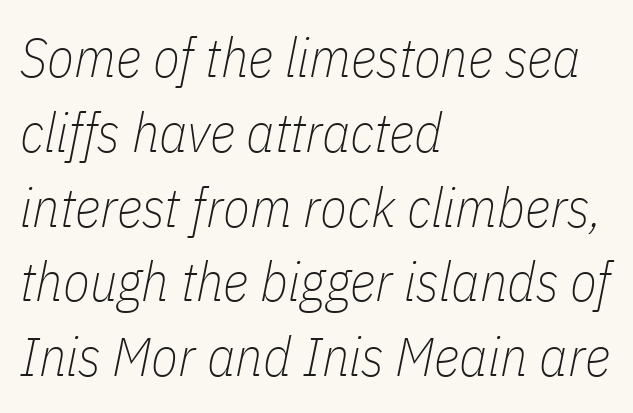
The image shows 55 px thin, condensed type, italic (leaning right); set left-aligned, normal line spacing (1.36x), normal letter spacing, not underlined; low stroke contrast and a medium x-height.
